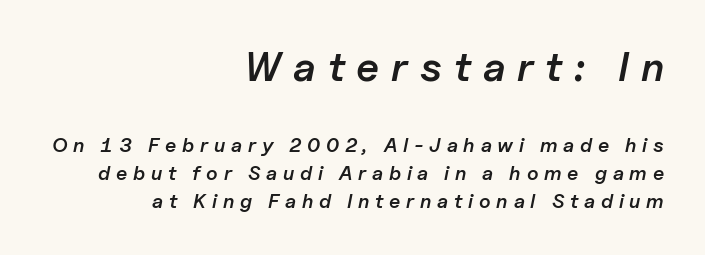
{"italic": "yes", "lean": "right", "slant_degrees": 11, "bold": "semi", "weight": "semibold", "width": "normal", "stroke_contrast": "low", "x_height": "medium", "monospaced": "no", "underline": "no", "align": "right", "line_spacing": "normal", "line_spacing_ratio": 1.41, "letter_spacing": "wide", "letter_spacing_em": 0.29, "larger_block": "first", "size_ratio": 2.05, "glyph_px": 41}
